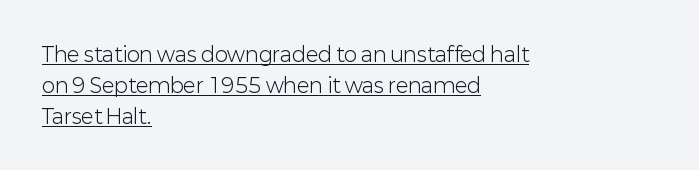
Q: Is the text bold? A: No.
Q: Is the text italic (slanted)? A: No, it is upright.
Q: Is the text underlined? A: Yes.
Q: How is the paragraph aligned? A: Left-aligned.
Q: Is the spacing between letters normal or unusually wide? A: Normal.
Q: Is the spacing between lines tight, normal or loose? A: Normal.
